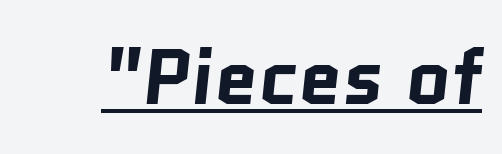
The image shows 78 px bold sans-serif type; set normal letter spacing, underlined; low stroke contrast and a medium x-height.
